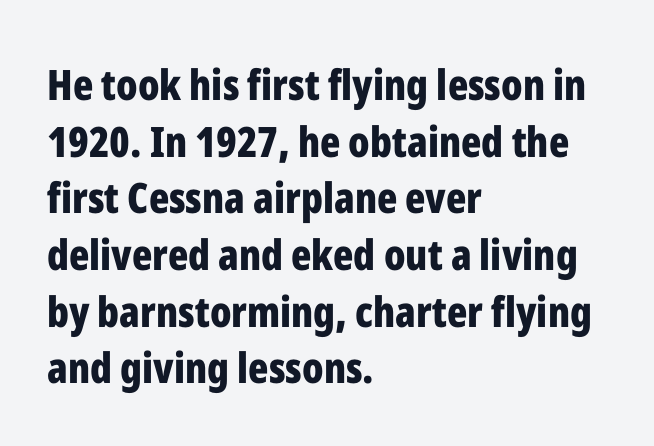
The image shows 42 px bold, condensed sans-serif type, upright; set left-aligned, normal line spacing (1.35x), normal letter spacing, not underlined; low stroke contrast and a medium x-height.
